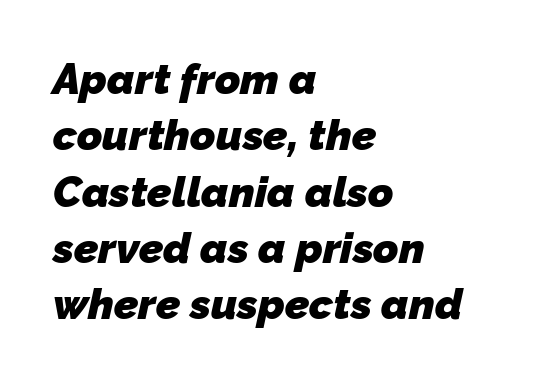
Q: Is the text bold? A: Yes.
Q: Is the typeface a serif or a sans-serif typeface? A: Sans-serif.
Q: Is the text underlined? A: No.
Q: How is the paragraph aligned? A: Left-aligned.
Q: Is the spacing between letters normal or unusually wide? A: Normal.
Q: Is the spacing between lines tight, normal or loose? A: Normal.
Q: Width (condensed, normal, or wide)? A: Normal.
Q: Stroke contrast? A: Low.
Q: x-height? A: Medium.
Q: Monospaced? A: No.
